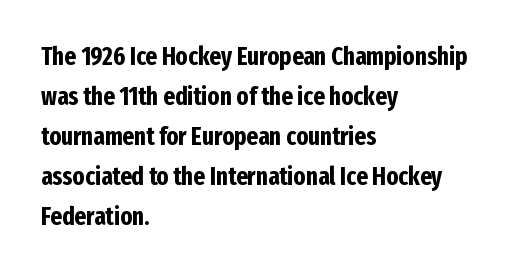
Q: Is the text bold? A: Yes.
Q: Is the text italic (slanted)? A: No, it is upright.
Q: Is the text underlined? A: No.
Q: How is the paragraph aligned? A: Left-aligned.
Q: Is the spacing between letters normal or unusually wide? A: Normal.
Q: Is the spacing between lines tight, normal or loose? A: Normal.
